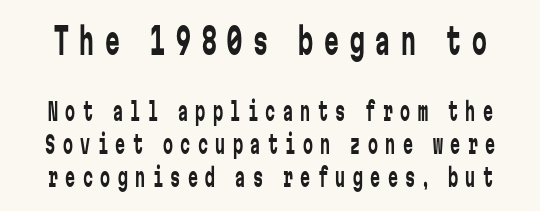
The image shows 37 px regular-weight, condensed sans-serif type, upright, monospaced; set normal line spacing (1.32x), unusually wide letter spacing (+0.3 em), not underlined; the first (top) block is 1.48x larger; low stroke contrast and a medium x-height.
